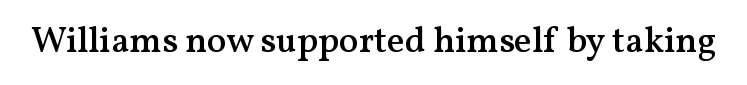
Q: Is the text bold? A: Semi-bold.
Q: Is the text italic (slanted)? A: No, it is upright.
Q: Is the typeface a serif or a sans-serif typeface? A: Serif.
Q: Is the text underlined? A: No.
Q: Is the spacing between letters normal or unusually wide? A: Normal.
Q: Width (condensed, normal, or wide)? A: Normal.
Q: Stroke contrast? A: Medium.
Q: x-height? A: Medium.
Q: Monospaced? A: No.
